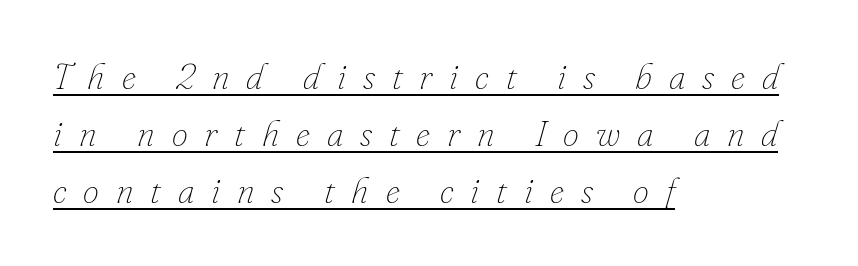
These glyphs show unthickened strokes, regular width or finer. Each letter keeps its own natural width here, so spacing adapts to shape. Successive baselines arrive at the customary interval. This sample is left-justified, so line endings fall wherever the words run out.
